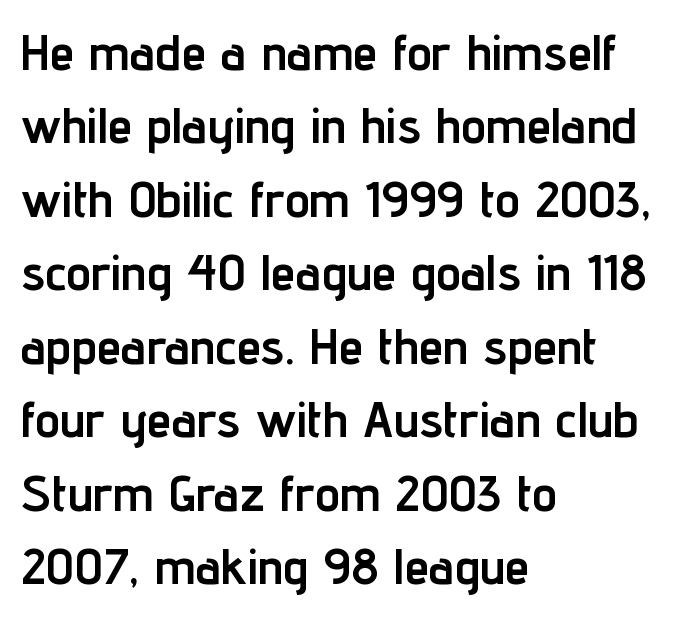
The image shows 50 px semibold, condensed sans-serif type, upright; set left-aligned, normal line spacing (1.47x), normal letter spacing, not underlined; low stroke contrast and a medium x-height.
